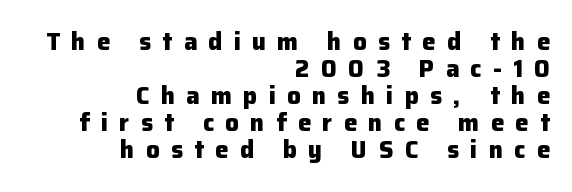
{"italic": "no", "bold": "yes", "underline": "no", "align": "right", "line_spacing": "tight", "line_spacing_ratio": 1.13, "letter_spacing": "wide", "letter_spacing_em": 0.47, "glyph_px": 24}
